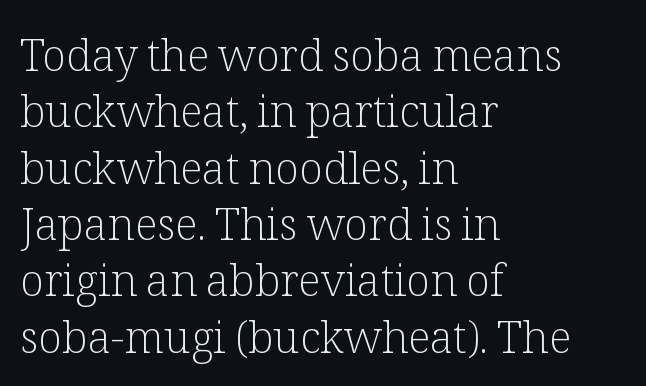
Small tapered or slab feet sit at the stroke ends, so this counts as serif. Casual observation: everything's shoved over to the left. The typography opts for an upright posture over an oblique one. Quick note: underline off. Is this a fixed-width face? No — the glyphs have proportional, varying widths. Is the stroke heavy? The answer is a plain regular-or-lighter.
